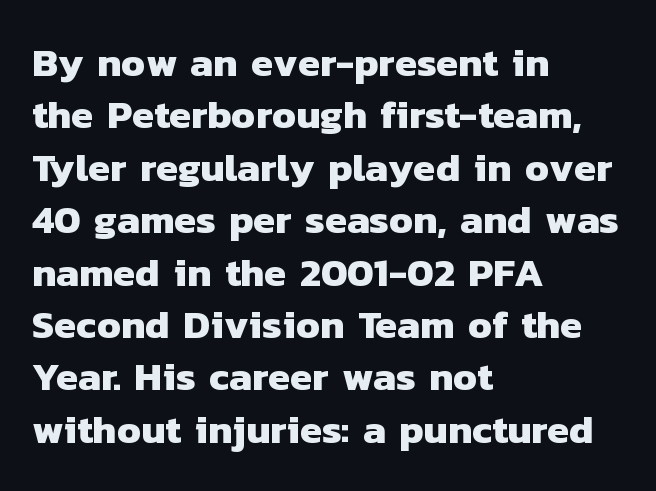
You could not count columns in this text — the font is proportionally spaced. The ragged edge is on the right, which tells us the setting is flush left. Glyph-to-glyph distance matches everyday printed text. These lines carry a lot of weight — the face is fully bold. Nobody drew a line under any word here. The rendering uses a moderate line-height, typical for paragraphs.
